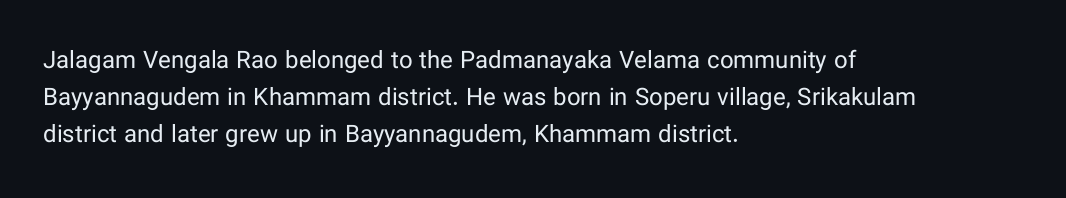
The image shows 24 px text type, upright; set left-aligned, normal line spacing (1.54x), normal letter spacing, not underlined.
